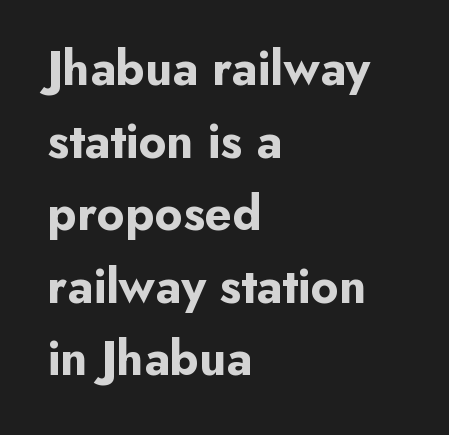
Q: Is the text bold? A: Yes.
Q: Is the text italic (slanted)? A: No, it is upright.
Q: Is the typeface a serif or a sans-serif typeface? A: Sans-serif.
Q: Is the text underlined? A: No.
Q: How is the paragraph aligned? A: Left-aligned.
Q: Is the spacing between letters normal or unusually wide? A: Normal.
Q: Is the spacing between lines tight, normal or loose? A: Normal.
Q: Width (condensed, normal, or wide)? A: Normal.
Q: Stroke contrast? A: Low.
Q: x-height? A: Small.
Q: Monospaced? A: No.
